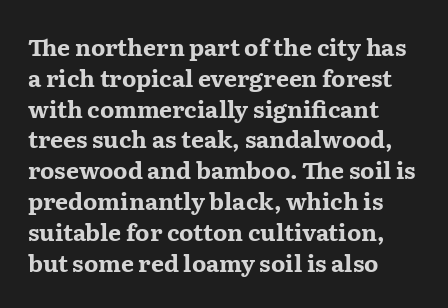
It's the straight-up-and-down kind of type. Descender tails drop into unmarked territory. Weight check: bold — yes, fully. Line beginnings align vertically; line endings do not.
